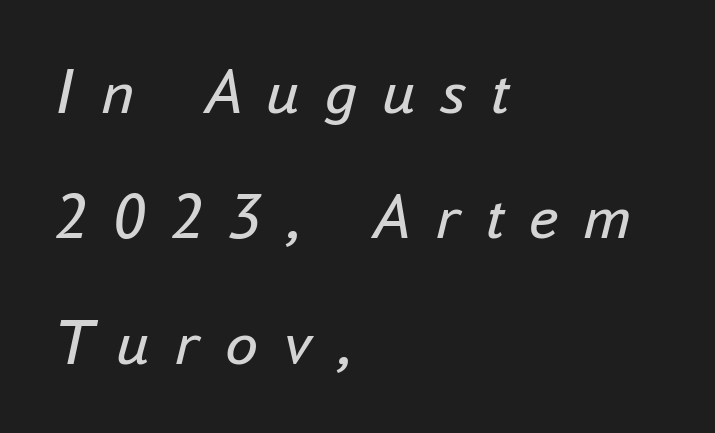
The image shows 66 px regular-weight type, italic (leaning right); set left-aligned, loose line spacing (1.9x), unusually wide letter spacing (+0.38 em), not underlined; low stroke contrast and a small x-height.
